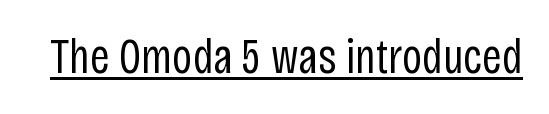
The image shows 49 px regular-weight, condensed sans-serif type, upright; set normal letter spacing, underlined; low stroke contrast and a large x-height.
